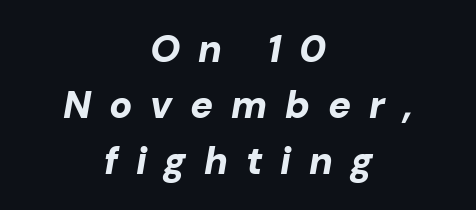
{"italic": "yes", "lean": "right", "slant_degrees": 10, "bold": "yes", "weight": "bold", "width": "normal", "stroke_contrast": "low", "x_height": "medium", "monospaced": "no", "underline": "no", "align": "center", "line_spacing": "normal", "line_spacing_ratio": 1.47, "letter_spacing": "wide", "letter_spacing_em": 0.47, "glyph_px": 38}
